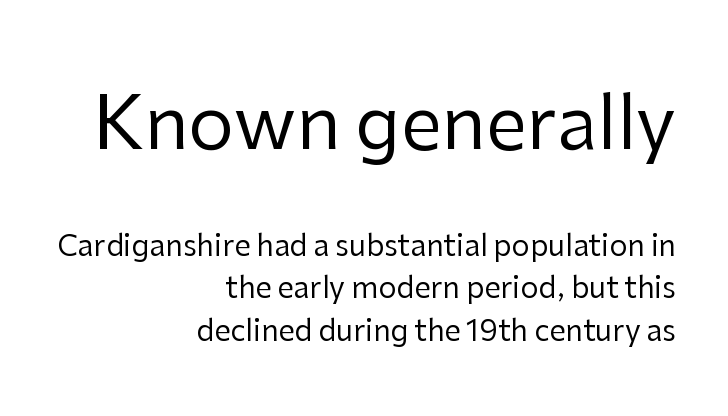
The typesetting does not lean heavy: it is not bold. Here the first block reads like a headline and the second like body copy. Underlining? Definitely not there. Here the designer chose a conventional face with non-uniform glyph widths.
